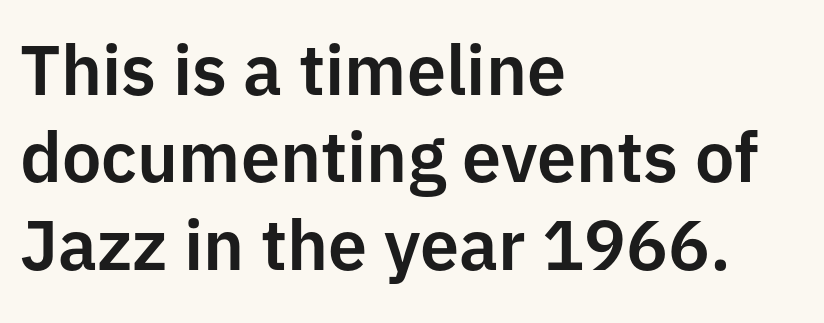
This rendering employs a face without finishing strokes, i.e., a sans-serif. This sample has the flowing, uneven cadence of proportional lettering. Notice how the passage keeps a crisp vertical edge on the left only. The face used here is rendered with its standard letterfit. Just letters on the line, the space beneath them empty. The axis of the letterforms is exactly vertical.
